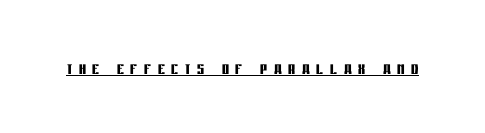
The image shows 22 px bold type, upright; set unusually wide letter spacing (+0.3 em), underlined.
